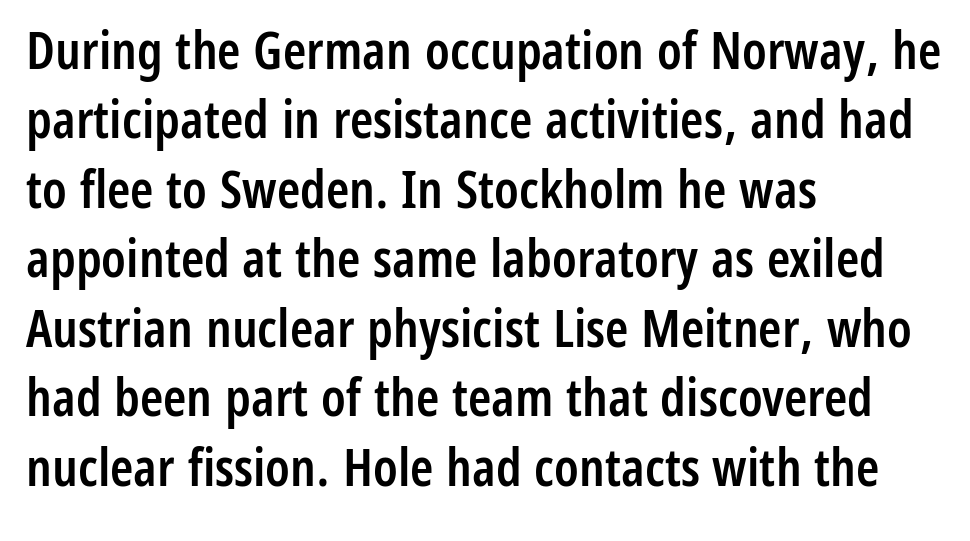
The image shows 53 px semibold, condensed sans-serif type, upright; set left-aligned, normal line spacing (1.31x), normal letter spacing, not underlined; low stroke contrast and a medium x-height.
